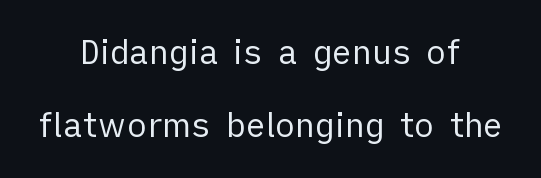
The lettering holds an erect, upright posture throughout. These lines stand farther apart than default settings would place them. Every row of glyphs is offset so its center matches the block's center. The glyphs in this specimen are sans serif.
